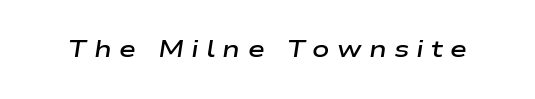
{"italic": "yes", "lean": "right", "slant_degrees": 9, "bold": "semi", "underline": "no", "letter_spacing": "wide", "letter_spacing_em": 0.31, "glyph_px": 23}
